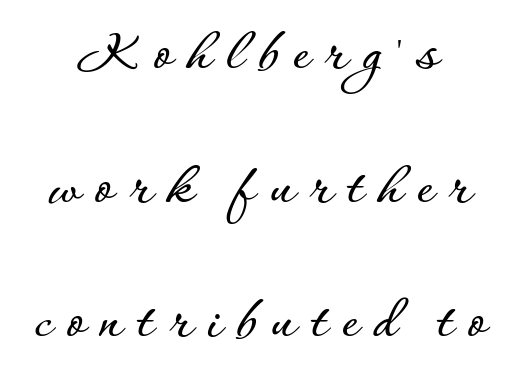
{"width": "normal", "stroke_contrast": "low", "x_height": "small", "monospaced": "no", "underline": "no", "align": "center", "line_spacing": "loose", "line_spacing_ratio": 2.13, "letter_spacing": "wide", "letter_spacing_em": 0.23, "glyph_px": 63}
